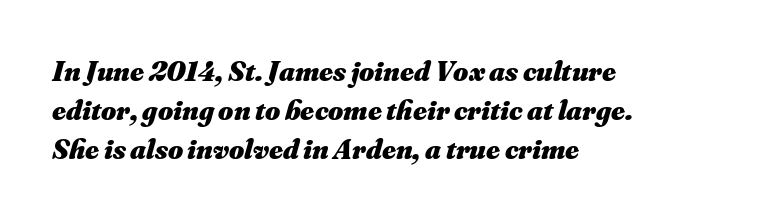
The image shows 29 px heavy type, italic (leaning right); set left-aligned, normal line spacing (1.35x), normal letter spacing, not underlined; medium stroke contrast and a small x-height.
